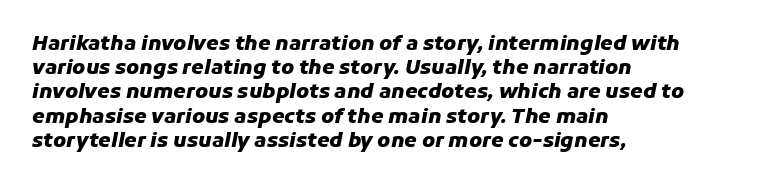
Q: Is the text bold? A: Yes.
Q: Is the text italic (slanted)? A: Yes, it leans right by about 11 degrees.
Q: Is the text underlined? A: No.
Q: How is the paragraph aligned? A: Left-aligned.
Q: Is the spacing between letters normal or unusually wide? A: Normal.
